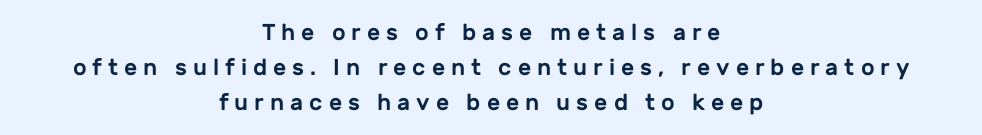
This block has exactly the height ordinary leading produces. This is roman type, the default non-slanted kind. These lines stack symmetrically, like a column narrowing and widening about its center. The string is rendered with underlining switched off.
